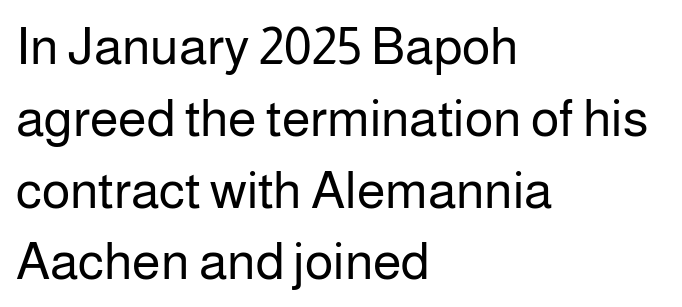
Q: Is the text bold? A: No.
Q: Is the text italic (slanted)? A: No, it is upright.
Q: Is the typeface a serif or a sans-serif typeface? A: Sans-serif.
Q: Is the text underlined? A: No.
Q: How is the paragraph aligned? A: Left-aligned.
Q: Is the spacing between letters normal or unusually wide? A: Normal.
Q: Is the spacing between lines tight, normal or loose? A: Normal.
Q: Width (condensed, normal, or wide)? A: Normal.
Q: Stroke contrast? A: Low.
Q: x-height? A: Medium.
Q: Monospaced? A: No.
